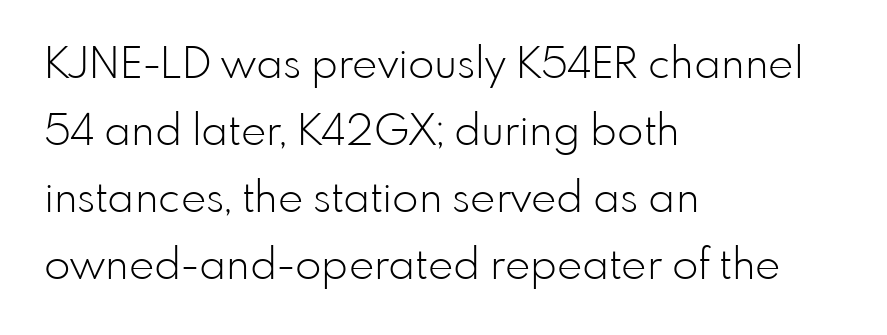
The image shows 43 px light sans-serif type, upright; set left-aligned, normal line spacing (1.56x), normal letter spacing, not underlined; low stroke contrast and a small x-height.
